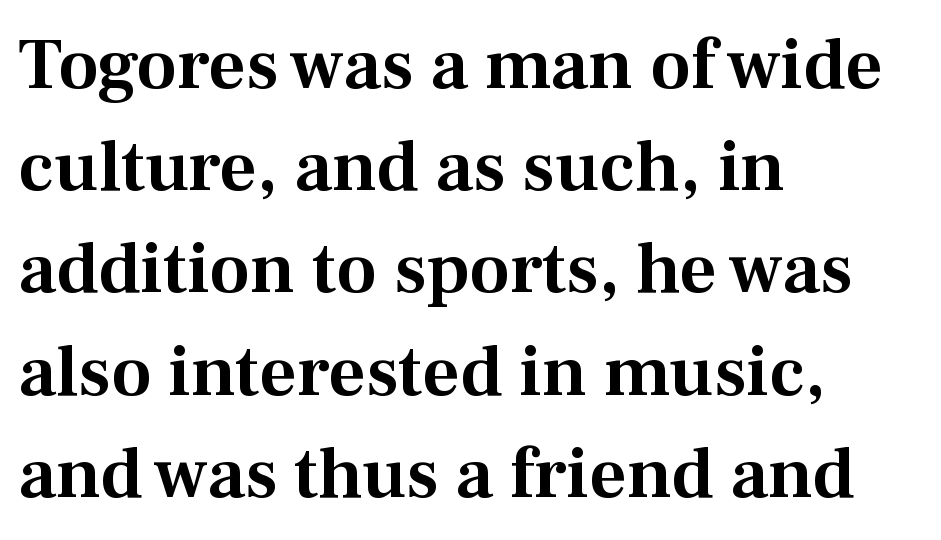
Q: Is the text italic (slanted)? A: No, it is upright.
Q: Is the typeface a serif or a sans-serif typeface? A: Serif.
Q: Is the text underlined? A: No.
Q: How is the paragraph aligned? A: Left-aligned.
Q: Is the spacing between letters normal or unusually wide? A: Normal.
Q: Is the spacing between lines tight, normal or loose? A: Normal.
Q: Width (condensed, normal, or wide)? A: Normal.
Q: Stroke contrast? A: Medium.
Q: x-height? A: Medium.
Q: Monospaced? A: No.
